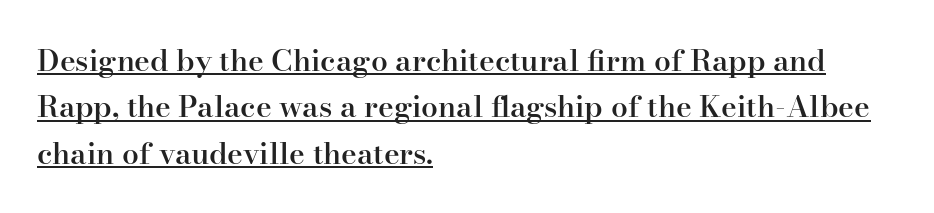
The image shows 30 px semibold serif type, upright; set left-aligned, normal line spacing (1.55x), normal letter spacing, underlined; high stroke contrast and a small x-height.
